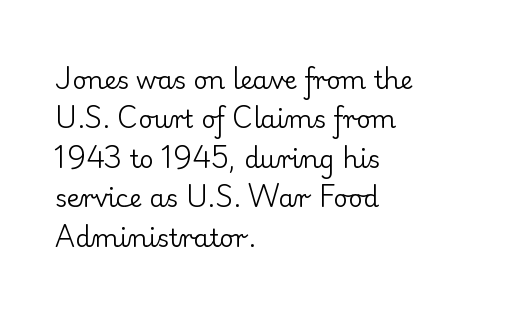
Q: Is the text bold? A: No.
Q: Is the text italic (slanted)? A: No, it is upright.
Q: Is the text underlined? A: No.
Q: How is the paragraph aligned? A: Left-aligned.
Q: Is the spacing between letters normal or unusually wide? A: Normal.
Q: Is the spacing between lines tight, normal or loose? A: Normal.
